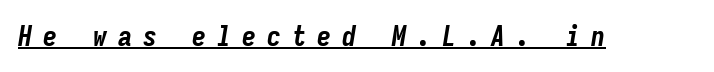
{"italic": "yes", "lean": "right", "slant_degrees": 9, "bold": "yes", "weight": "bold", "width": "condensed", "stroke_contrast": "low", "x_height": "medium", "monospaced": "yes", "underline": "yes", "letter_spacing": "wide", "letter_spacing_em": 0.39, "glyph_px": 28}
